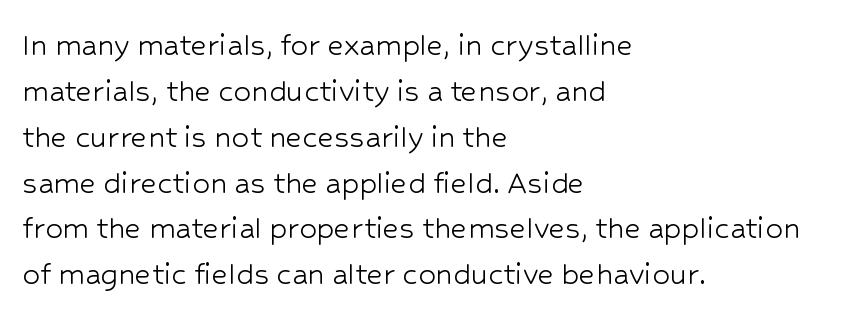
Q: Is the text bold? A: No.
Q: Is the text italic (slanted)? A: No, it is upright.
Q: Is the typeface a serif or a sans-serif typeface? A: Sans-serif.
Q: Is the text underlined? A: No.
Q: How is the paragraph aligned? A: Left-aligned.
Q: Is the spacing between letters normal or unusually wide? A: Normal.
Q: Is the spacing between lines tight, normal or loose? A: Normal.
Q: Width (condensed, normal, or wide)? A: Normal.
Q: Stroke contrast? A: Low.
Q: x-height? A: Medium.
Q: Monospaced? A: No.
